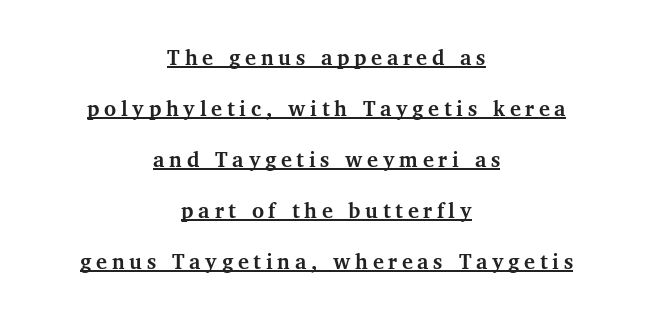
{"italic": "no", "bold": "yes", "underline": "yes", "align": "center", "line_spacing": "loose", "line_spacing_ratio": 2.22, "letter_spacing": "wide", "letter_spacing_em": 0.2, "glyph_px": 23}
